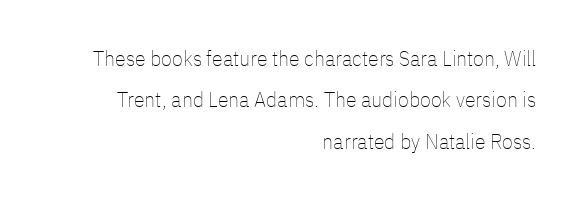
{"italic": "no", "bold": "no", "underline": "no", "align": "right", "line_spacing_ratio": 1.88, "letter_spacing": "normal", "letter_spacing_em": 0.0, "glyph_px": 22}
